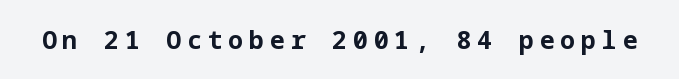
The image shows 25 px bold type, upright; set unusually wide letter spacing (+0.23 em), not underlined.
